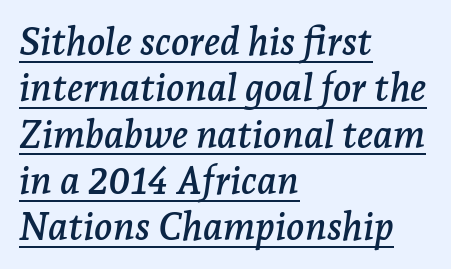
{"serif": "yes", "italic": "yes", "lean": "right", "slant_degrees": 7, "width": "normal", "stroke_contrast": "low", "x_height": "medium", "monospaced": "no", "underline": "yes", "align": "left", "line_spacing_ratio": 1.22, "letter_spacing": "normal", "letter_spacing_em": 0.0, "glyph_px": 38}
